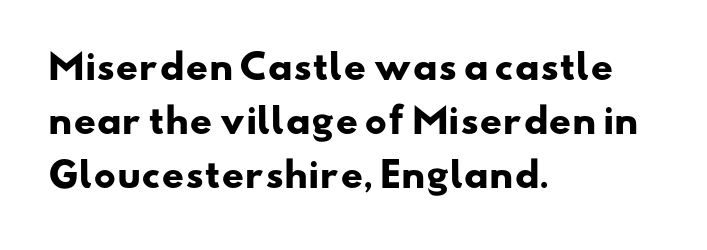
Q: Is the text bold? A: Yes.
Q: Is the typeface a serif or a sans-serif typeface? A: Sans-serif.
Q: Is the text underlined? A: No.
Q: How is the paragraph aligned? A: Left-aligned.
Q: Is the spacing between letters normal or unusually wide? A: Normal.
Q: Is the spacing between lines tight, normal or loose? A: Normal.
Q: Width (condensed, normal, or wide)? A: Wide.
Q: Stroke contrast? A: Low.
Q: x-height? A: Small.
Q: Monospaced? A: No.
